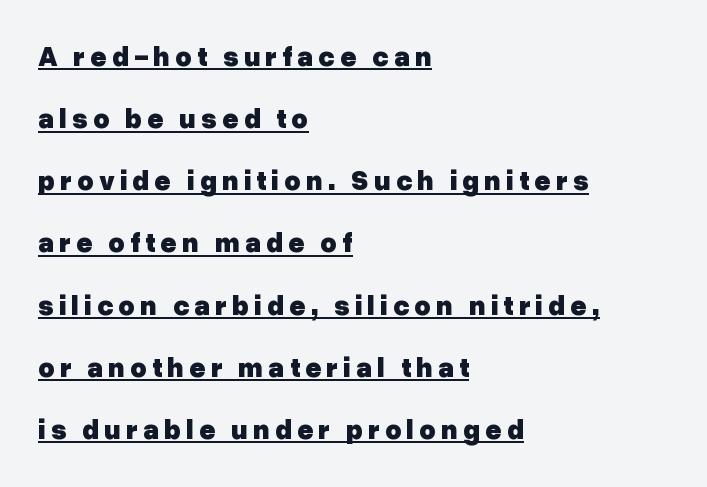
Caption: lettering with a line underneath. Interline gaps are noticeably wide in this sample. The passage shown is typed in a proportional face where columns would drift. This is the regular roman posture of the typeface. Classification — sans serif. Caption: bold face, heavy strokes.
